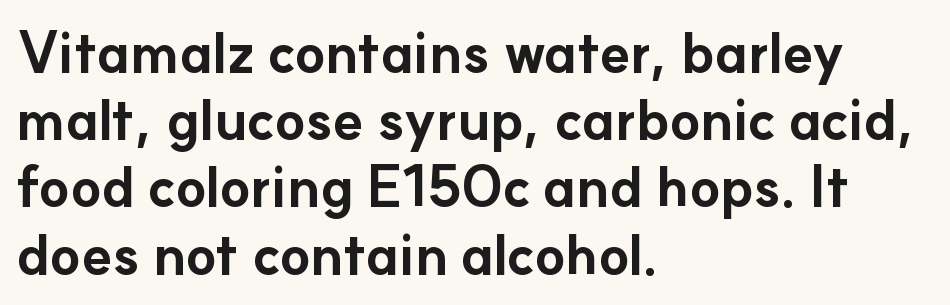
{"serif": "no", "italic": "no", "bold": "yes", "weight": "bold", "width": "normal", "stroke_contrast": "low", "x_height": "small", "monospaced": "no", "underline": "no", "align": "left", "line_spacing_ratio": 1.2, "letter_spacing": "normal", "letter_spacing_em": 0.0, "glyph_px": 56}
